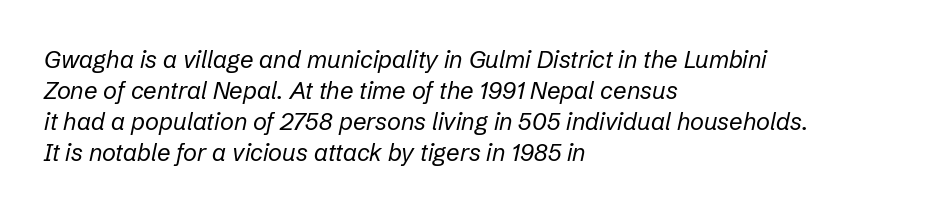
{"italic": "yes", "lean": "right", "slant_degrees": 12, "bold": "no", "underline": "no", "align": "left", "line_spacing": "normal", "line_spacing_ratio": 1.29, "letter_spacing": "normal", "letter_spacing_em": 0.0, "glyph_px": 24}
